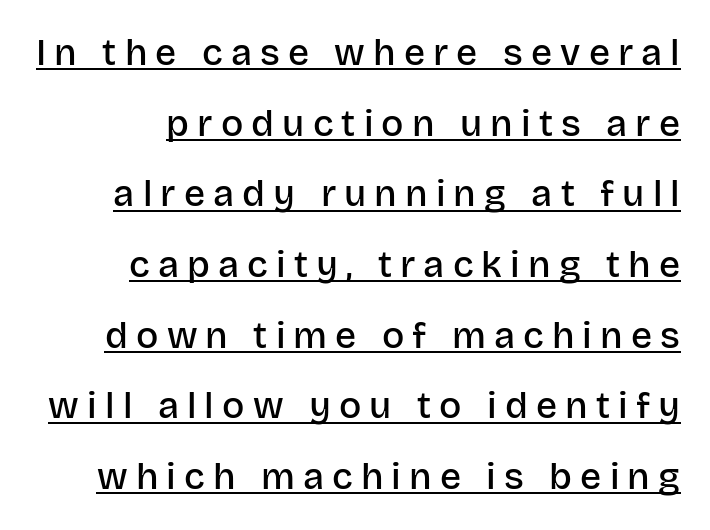
The image shows 37 px semibold sans-serif type, upright; set right-aligned, loose line spacing (1.91x), unusually wide letter spacing (+0.22 em), underlined; low stroke contrast and a large x-height.
